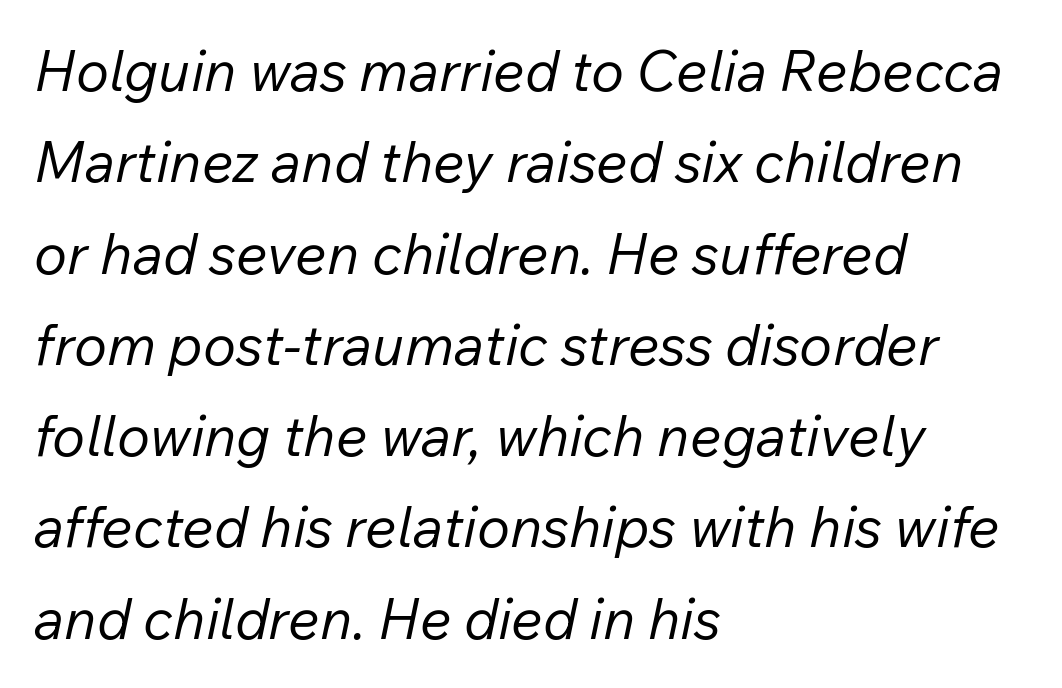
Q: Is the text bold? A: No.
Q: Is the text italic (slanted)? A: Yes, it leans right by about 12 degrees.
Q: Is the text underlined? A: No.
Q: How is the paragraph aligned? A: Left-aligned.
Q: Is the spacing between letters normal or unusually wide? A: Normal.
Q: Is the spacing between lines tight, normal or loose? A: Normal.
Q: Width (condensed, normal, or wide)? A: Normal.
Q: Stroke contrast? A: Low.
Q: x-height? A: Medium.
Q: Monospaced? A: No.
